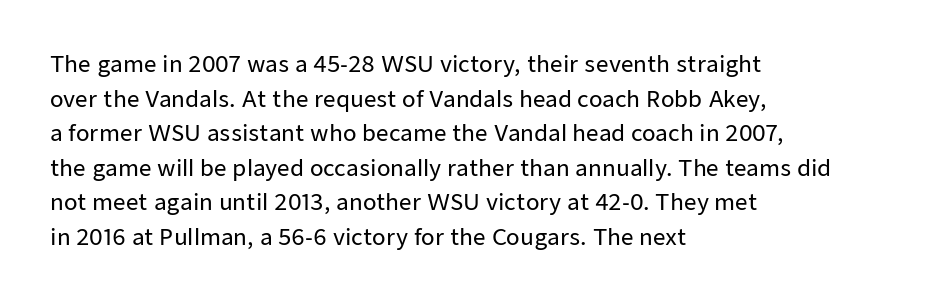
{"italic": "no", "underline": "no", "align": "left", "line_spacing": "normal", "line_spacing_ratio": 1.57, "letter_spacing": "normal", "letter_spacing_em": 0.0, "glyph_px": 22}
